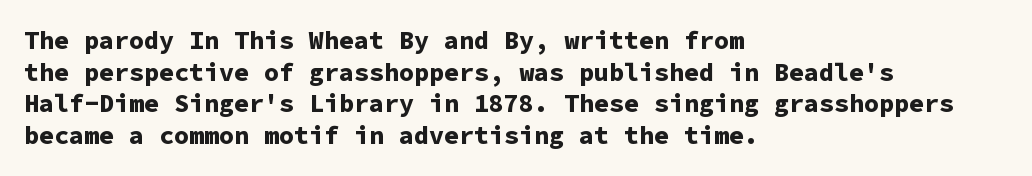
Short and long lines alike share a common starting point at left. The vertical gap from one line to the next is medium. Does the lettering tilt? It doesn't — this is upright. Underline: absent. The tracking reads as untouched default to a designer's eye. Chunky letters — that's bold for sure.
